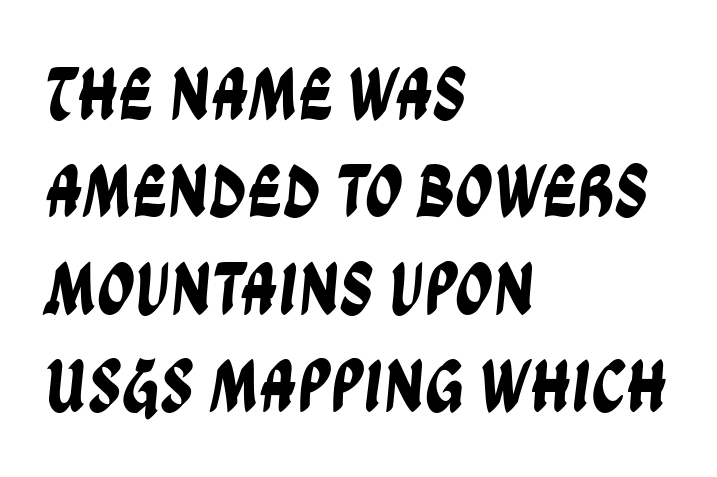
The image shows 75 px condensed sans-serif type; set left-aligned, normal line spacing (1.3x), normal letter spacing, not underlined; low stroke contrast and a large x-height.
